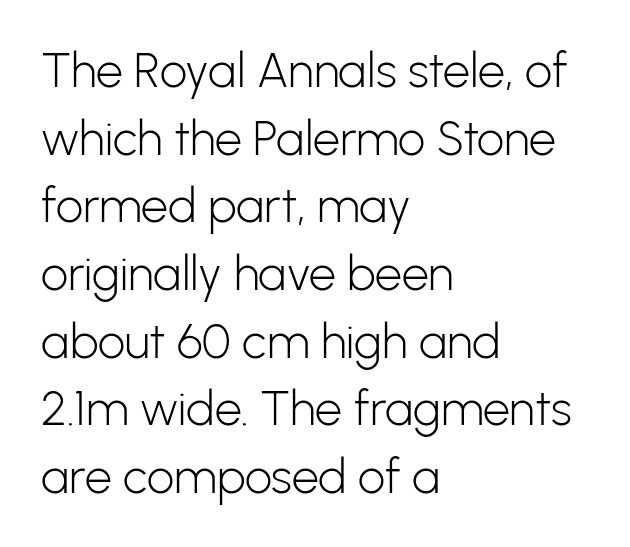
{"serif": "no", "italic": "no", "bold": "no", "weight": "light", "width": "normal", "stroke_contrast": "low", "x_height": "medium", "monospaced": "no", "underline": "no", "align": "left", "line_spacing": "normal", "line_spacing_ratio": 1.41, "letter_spacing": "normal", "letter_spacing_em": 0.0, "glyph_px": 48}
